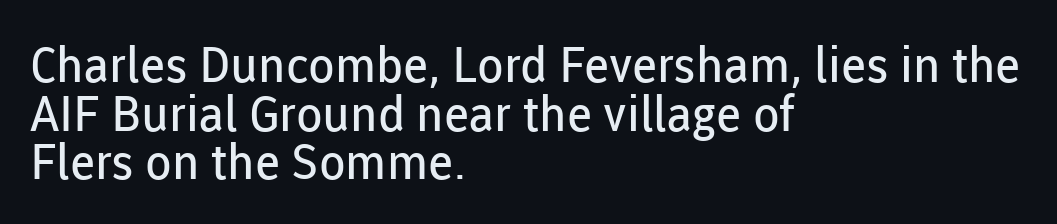
No letter is thick-stroked: the sample isn't bold. Here the glyphs are tracked normally, forming tight word shapes. The lettering stays uniformly vertical, giving the passage a roman look. Type style note: lacks serifs. A typesetter would call this leading minimal, almost set solid.
